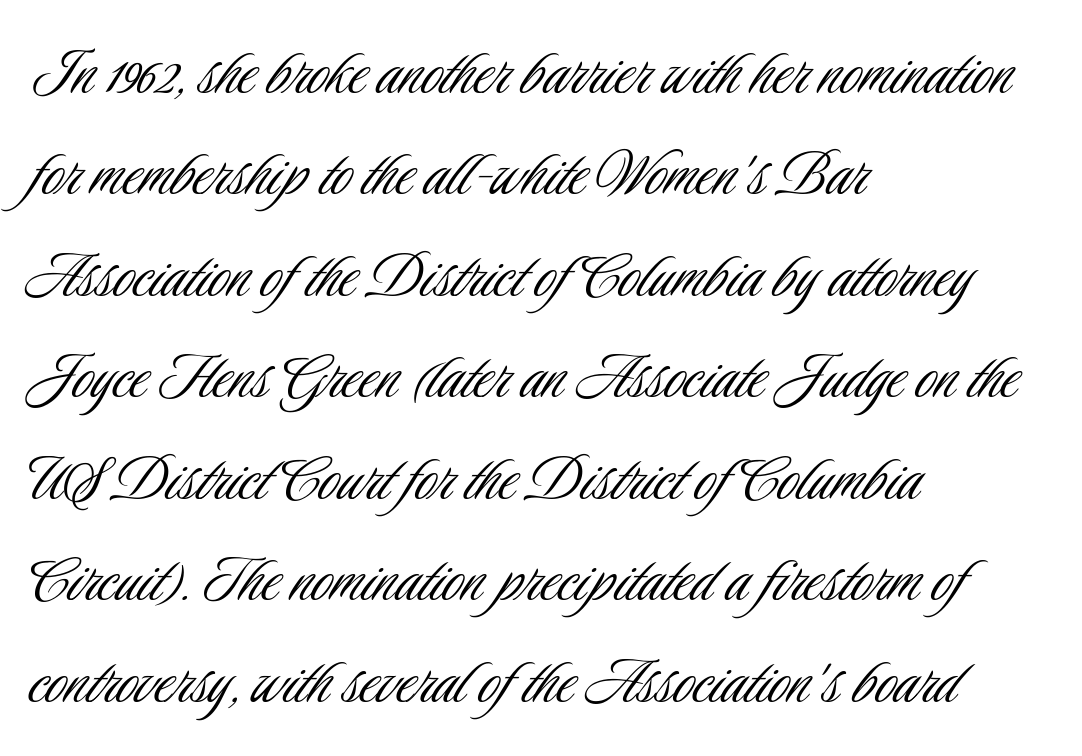
Q: Is the text bold? A: No.
Q: Is the text italic (slanted)? A: Yes.
Q: Is the typeface a serif or a sans-serif typeface? A: Sans-serif.
Q: Is the text underlined? A: No.
Q: How is the paragraph aligned? A: Left-aligned.
Q: Is the spacing between letters normal or unusually wide? A: Normal.
Q: Is the spacing between lines tight, normal or loose? A: Normal.
Q: Width (condensed, normal, or wide)? A: Condensed.
Q: Stroke contrast? A: Low.
Q: x-height? A: Small.
Q: Monospaced? A: No.
